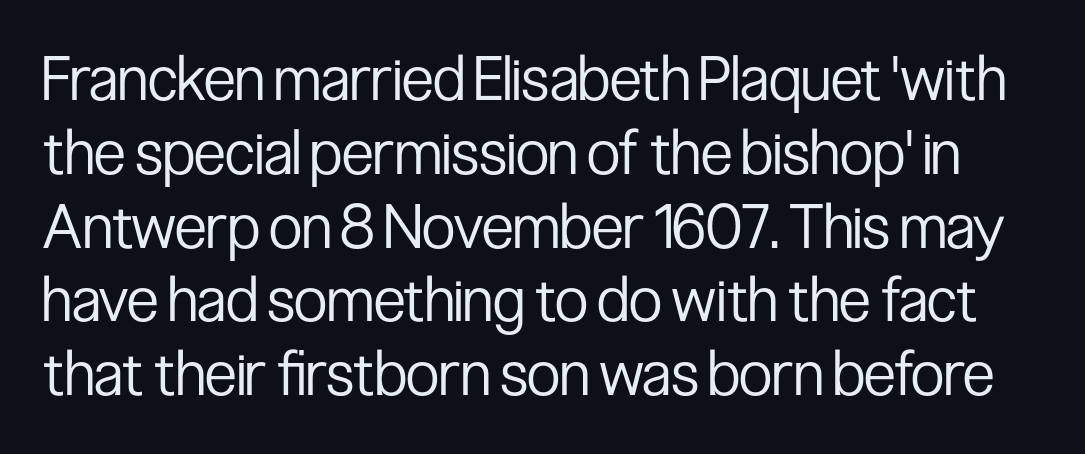
The image shows 61 px regular-weight, condensed sans-serif type, upright; set line spacing 1.21x, normal letter spacing, not underlined; low stroke contrast and a medium x-height.
